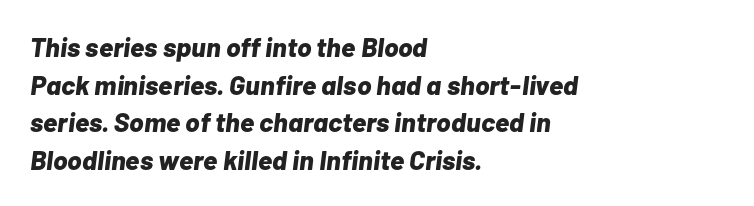
The zone under the glyphs is completely vacant. These lines keep a tight, regular rhythm from letter to letter. As a designer I'd log this as weight 700, bold. Where is the straight margin? On the left.
